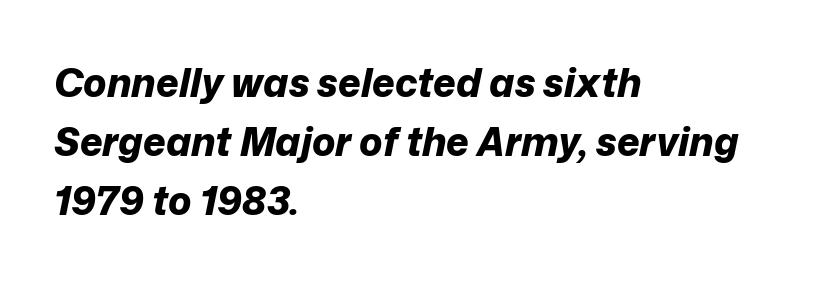
A dark, heavy texture on the line: the type is bold. Nobody drew a line under any word here. Each letter keeps its own natural width here, so spacing adapts to shape. Reading down the column, the eye jumps a familiar distance to each next line. Characters are canted at an angle relative to the baseline's perpendicular. You could call the tracking neutral — neither tight nor loose.
